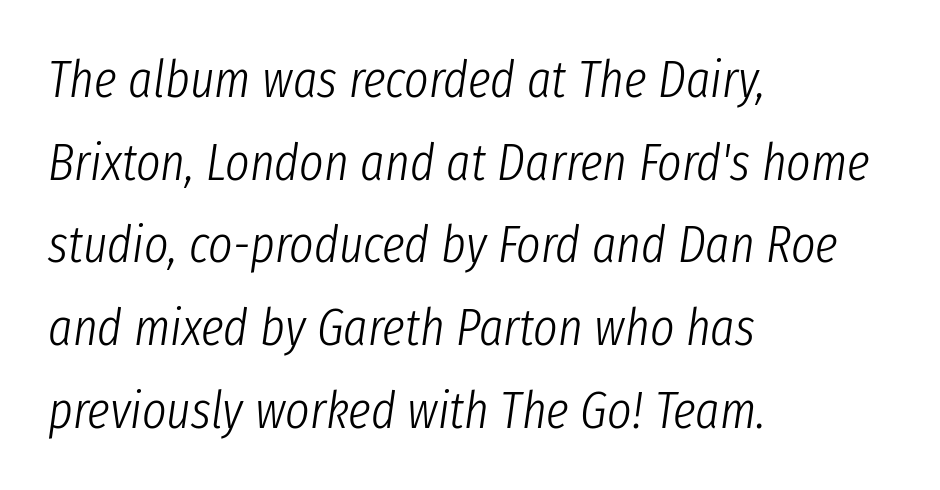
Q: Is the text bold? A: No.
Q: Is the text italic (slanted)? A: Yes, it leans right by about 8 degrees.
Q: Is the text underlined? A: No.
Q: How is the paragraph aligned? A: Left-aligned.
Q: Is the spacing between letters normal or unusually wide? A: Normal.
Q: Is the spacing between lines tight, normal or loose? A: Normal.
Q: Width (condensed, normal, or wide)? A: Condensed.
Q: Stroke contrast? A: Low.
Q: x-height? A: Medium.
Q: Monospaced? A: No.
